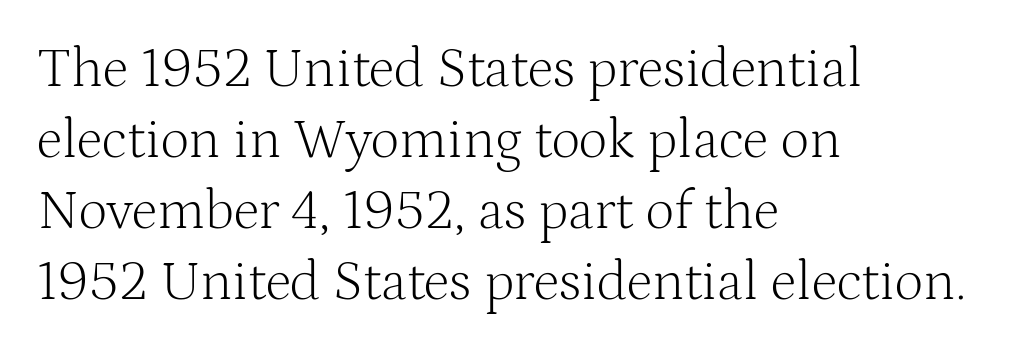
The line texture is even and compact thanks to regular tracking. No heavy texture on the line: the type isn't bold. Serif or sans? Serif — the stroke terminals have little feet. The rendering uses natural spacing where letterforms have individual widths. The vertical gap from one line to the next is medium. This rendering uses left alignment, leaving the right contour irregular.
